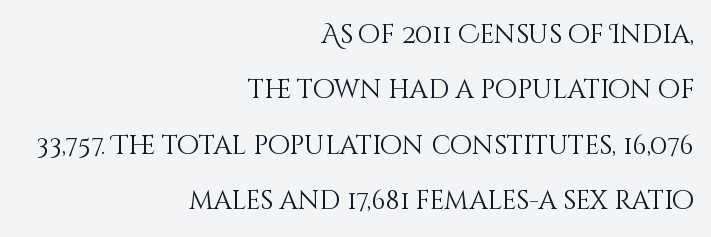
The image shows 26 px text type, upright; set right-aligned, loose line spacing (2.13x), normal letter spacing, not underlined.
